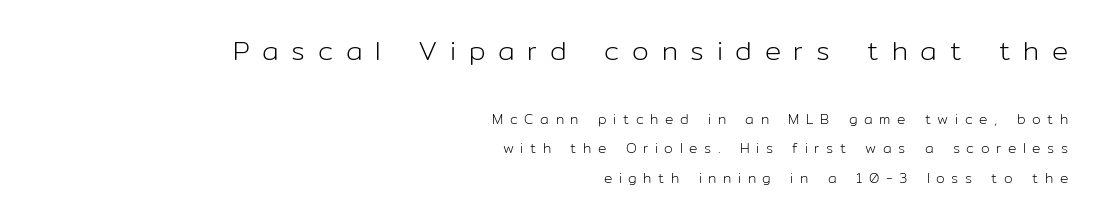
{"italic": "no", "bold": "no", "underline": "no", "align": "right", "line_spacing": "loose", "line_spacing_ratio": 2.11, "letter_spacing": "wide", "letter_spacing_em": 0.47, "larger_block": "first", "size_ratio": 1.93, "glyph_px": 27}
